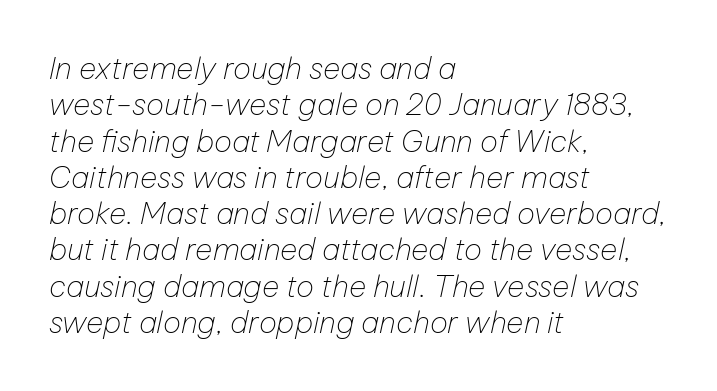
Q: Is the text bold? A: No.
Q: Is the text italic (slanted)? A: Yes, it leans right by about 12 degrees.
Q: Is the text underlined? A: No.
Q: How is the paragraph aligned? A: Left-aligned.
Q: Is the spacing between letters normal or unusually wide? A: Normal.
Q: Width (condensed, normal, or wide)? A: Normal.
Q: Stroke contrast? A: Low.
Q: x-height? A: Medium.
Q: Monospaced? A: No.
